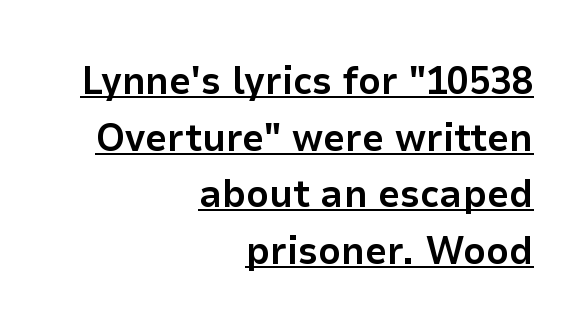
The image shows 39 px bold sans-serif type, upright; set right-aligned, normal line spacing (1.45x), normal letter spacing, underlined; low stroke contrast and a medium x-height.
